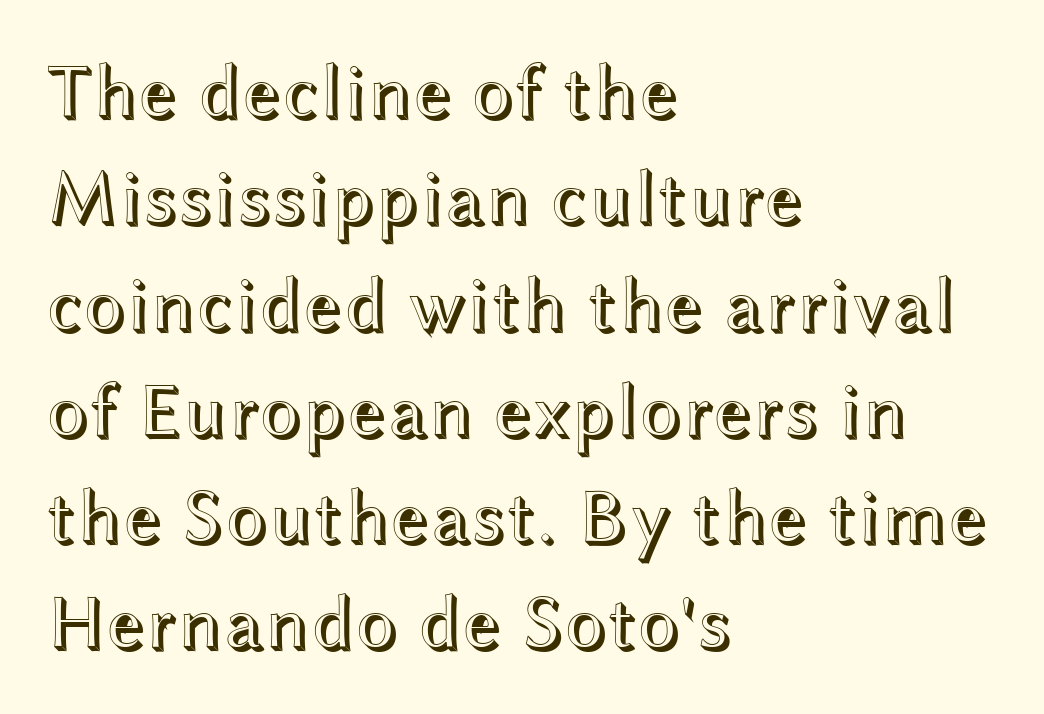
Descenders hang freely into open space. Notice how the passage keeps a crisp vertical edge on the left only. You could not count columns in this text — the font is proportionally spaced. Here the glyphs are tracked normally, forming tight word shapes. Ascenders rise straight up at ninety degrees.
